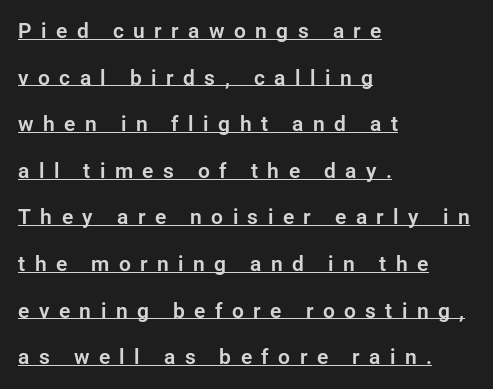
{"italic": "no", "underline": "yes", "align": "left", "line_spacing": "loose", "line_spacing_ratio": 2.22, "letter_spacing": "wide", "letter_spacing_em": 0.45, "glyph_px": 21}
